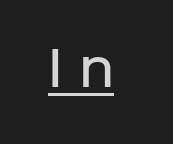
The image shows 47 px semibold sans-serif type, upright; set unusually wide letter spacing (+0.34 em), underlined; low stroke contrast and a medium x-height.
